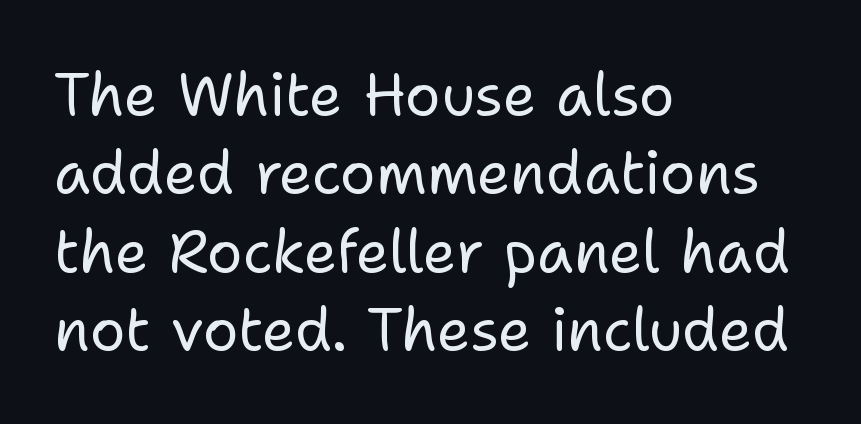
Q: Is the text bold? A: No.
Q: Is the text italic (slanted)? A: No, it is upright.
Q: Is the typeface a serif or a sans-serif typeface? A: Sans-serif.
Q: Is the text underlined? A: No.
Q: How is the paragraph aligned? A: Left-aligned.
Q: Is the spacing between letters normal or unusually wide? A: Normal.
Q: Is the spacing between lines tight, normal or loose? A: Normal.
Q: Width (condensed, normal, or wide)? A: Normal.
Q: Stroke contrast? A: Low.
Q: x-height? A: Medium.
Q: Monospaced? A: No.
